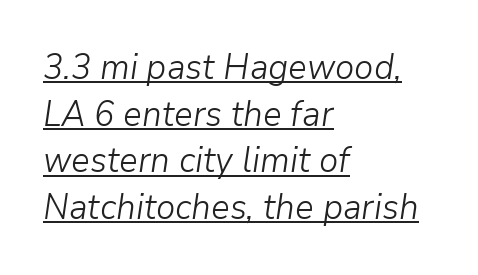
{"italic": "yes", "lean": "right", "slant_degrees": 9, "bold": "no", "weight": "light", "width": "normal", "stroke_contrast": "low", "x_height": "medium", "monospaced": "no", "underline": "yes", "align": "left", "line_spacing": "normal", "line_spacing_ratio": 1.33, "letter_spacing": "normal", "letter_spacing_em": 0.0, "glyph_px": 35}
